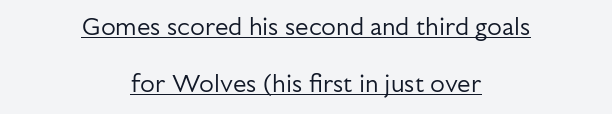
{"italic": "no", "bold": "no", "underline": "yes", "align": "center", "line_spacing": "loose", "line_spacing_ratio": 2.36, "letter_spacing": "normal", "letter_spacing_em": 0.0, "glyph_px": 24}
